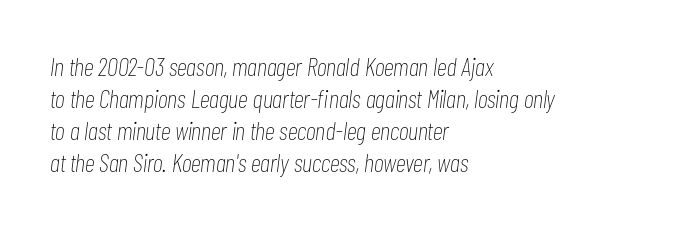
Q: Is the text bold? A: No.
Q: Is the text italic (slanted)? A: Yes, it leans right by about 7 degrees.
Q: Is the text underlined? A: No.
Q: How is the paragraph aligned? A: Left-aligned.
Q: Is the spacing between letters normal or unusually wide? A: Normal.
